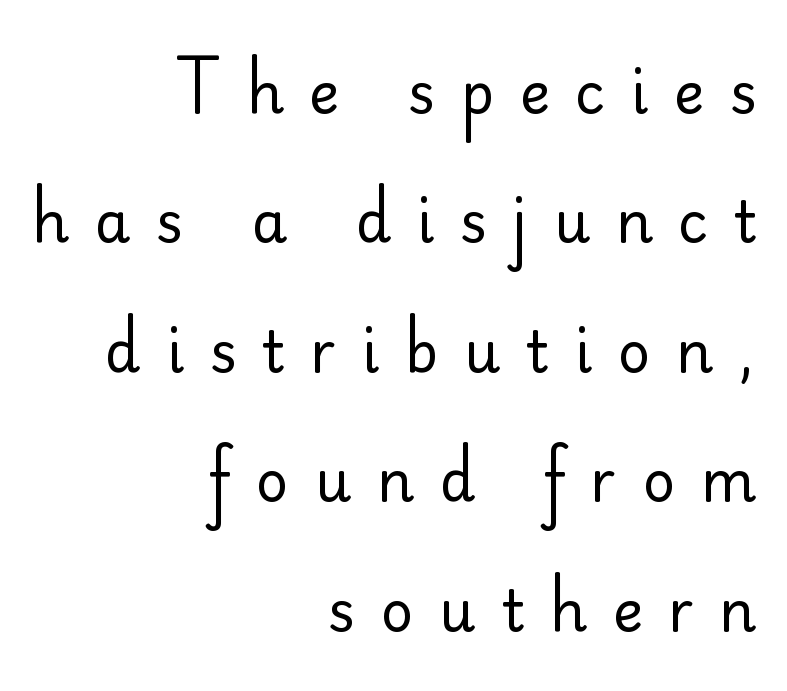
Q: Is the text bold? A: No.
Q: Is the text italic (slanted)? A: No, it is upright.
Q: Is the typeface a serif or a sans-serif typeface? A: Sans-serif.
Q: Is the text underlined? A: No.
Q: How is the paragraph aligned? A: Right-aligned.
Q: Is the spacing between letters normal or unusually wide? A: Unusually wide.
Q: Is the spacing between lines tight, normal or loose? A: Loose.
Q: Width (condensed, normal, or wide)? A: Normal.
Q: Stroke contrast? A: Low.
Q: x-height? A: Small.
Q: Monospaced? A: No.
